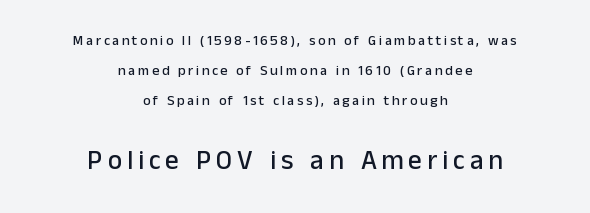
{"italic": "no", "underline": "no", "align": "center", "line_spacing": "loose", "line_spacing_ratio": 2.13, "larger_block": "second", "size_ratio": 1.93, "glyph_px": 27}
